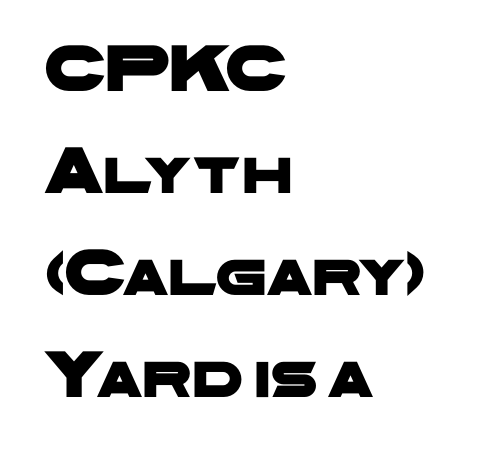
Layout note: lines flush left. Words appear dense and cohesive because spacing is normal. Vertically, the passage feels balanced, rows spaced as you'd expect. Underline: absent. The designer went with a sans here, leaving each stem footless.
